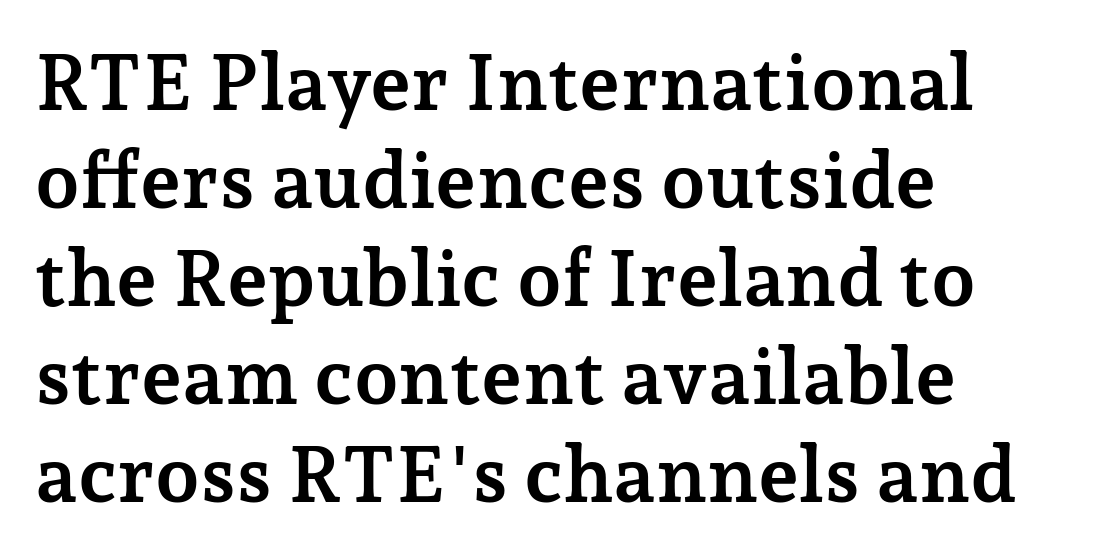
The image shows 79 px semibold serif type, upright; set left-aligned, line spacing 1.24x, normal letter spacing, not underlined; low stroke contrast and a medium x-height.
